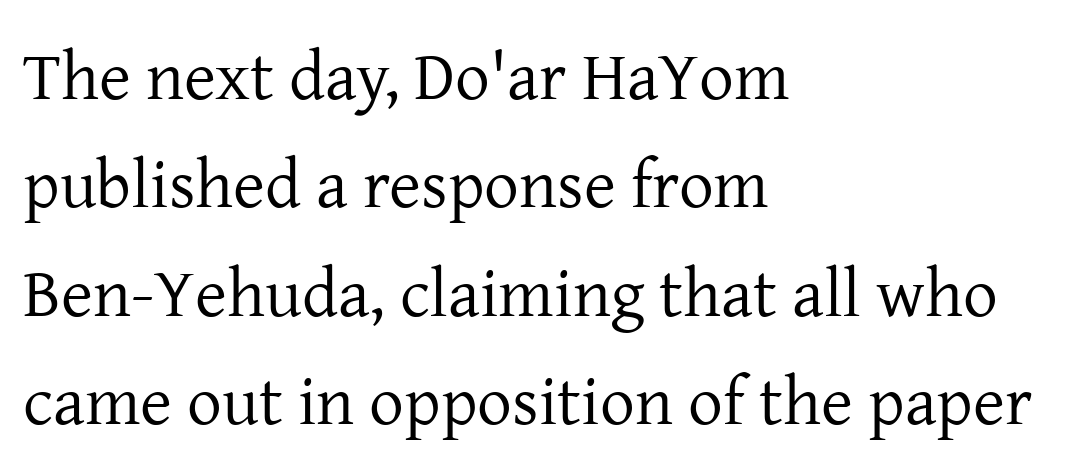
{"serif": "yes", "italic": "no", "bold": "no", "weight": "regular", "width": "normal", "stroke_contrast": "low", "x_height": "medium", "monospaced": "no", "underline": "no", "align": "left", "line_spacing": "normal", "line_spacing_ratio": 1.57, "letter_spacing": "normal", "letter_spacing_em": 0.0, "glyph_px": 69}
